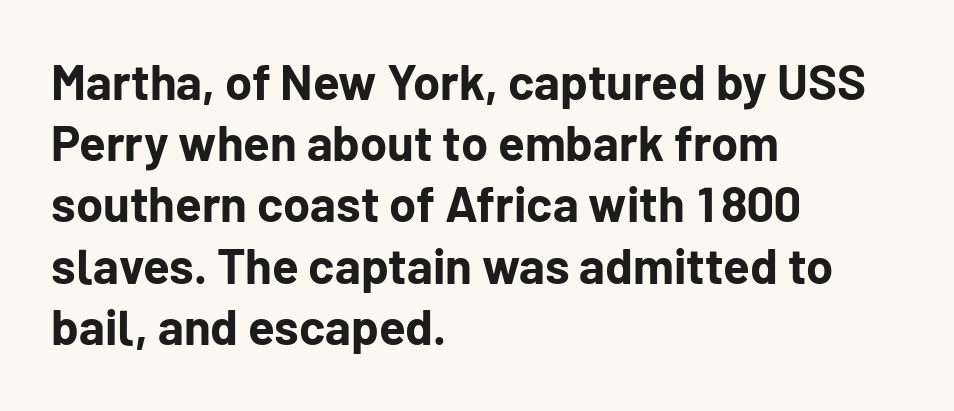
{"serif": "no", "italic": "no", "bold": "yes", "weight": "bold", "width": "normal", "stroke_contrast": "low", "x_height": "medium", "monospaced": "no", "underline": "no", "align": "left", "line_spacing": "normal", "line_spacing_ratio": 1.25, "letter_spacing": "normal", "letter_spacing_em": 0.0, "glyph_px": 49}
